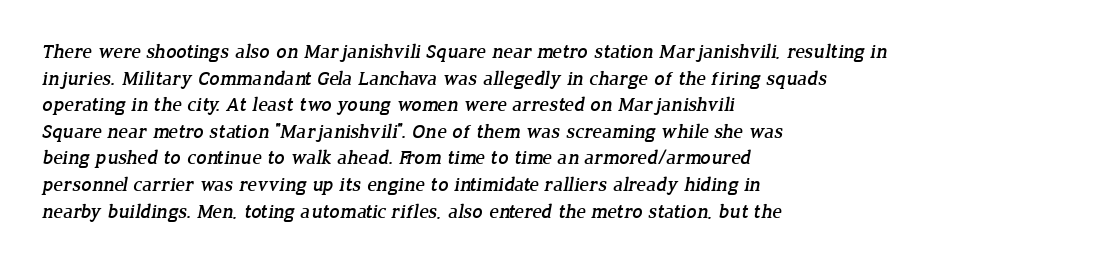
{"underline": "no", "align": "left", "line_spacing": "normal", "line_spacing_ratio": 1.33, "letter_spacing": "normal", "letter_spacing_em": 0.0, "glyph_px": 20}
